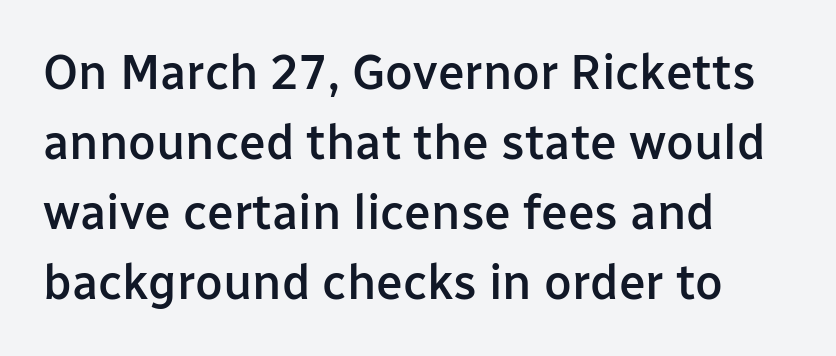
{"serif": "no", "italic": "no", "bold": "semi", "weight": "semibold", "width": "normal", "stroke_contrast": "low", "x_height": "medium", "monospaced": "no", "underline": "no", "align": "left", "line_spacing": "normal", "line_spacing_ratio": 1.46, "letter_spacing": "normal", "letter_spacing_em": 0.0, "glyph_px": 48}
